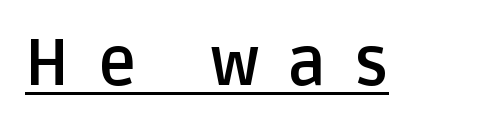
{"serif": "no", "italic": "no", "bold": "yes", "weight": "semibold", "width": "normal", "stroke_contrast": "low", "x_height": "large", "monospaced": "no", "underline": "yes", "letter_spacing": "wide", "letter_spacing_em": 0.44, "glyph_px": 65}
